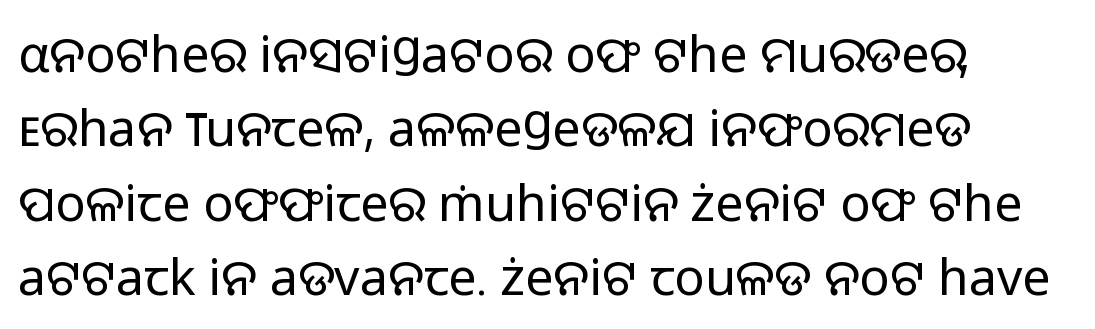
Q: Is the text bold? A: No.
Q: Is the text italic (slanted)? A: No, it is upright.
Q: Is the typeface a serif or a sans-serif typeface? A: Sans-serif.
Q: Is the text underlined? A: No.
Q: How is the paragraph aligned? A: Left-aligned.
Q: Is the spacing between letters normal or unusually wide? A: Normal.
Q: Is the spacing between lines tight, normal or loose? A: Normal.
Q: Width (condensed, normal, or wide)? A: Normal.
Q: Stroke contrast? A: Low.
Q: x-height? A: Medium.
Q: Monospaced? A: No.
